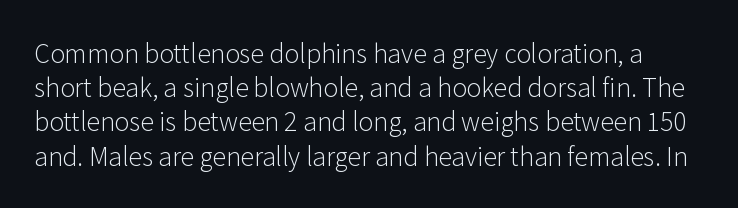
The image shows 25 px text type, upright; set normal line spacing (1.37x), normal letter spacing, not underlined.
